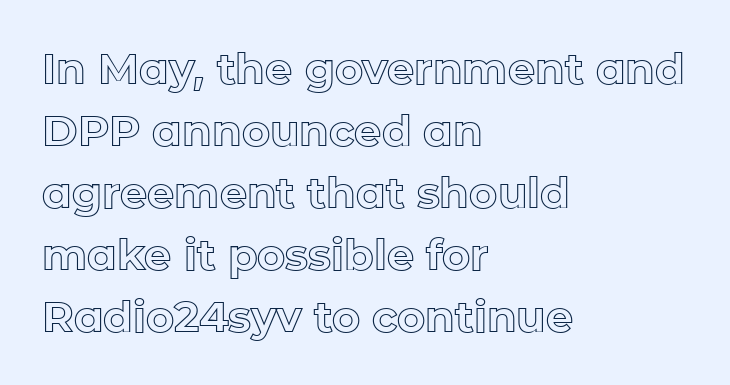
{"italic": "no", "width": "normal", "x_height": "medium", "monospaced": "no", "underline": "no", "align": "left", "line_spacing": "normal", "line_spacing_ratio": 1.44, "letter_spacing": "normal", "letter_spacing_em": 0.0, "glyph_px": 43}
